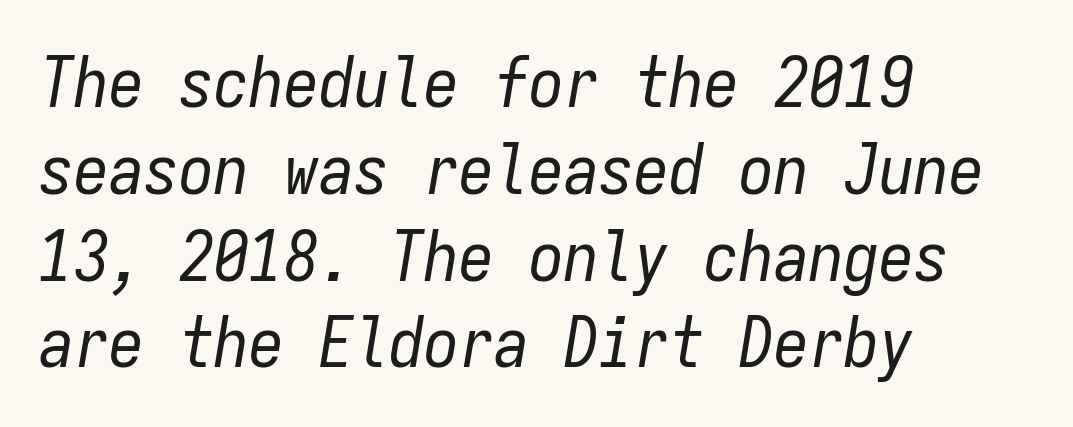
Q: Is the text bold? A: No.
Q: Is the text italic (slanted)? A: Yes, it leans right by about 9 degrees.
Q: Is the text underlined? A: No.
Q: How is the paragraph aligned? A: Left-aligned.
Q: Is the spacing between letters normal or unusually wide? A: Normal.
Q: Width (condensed, normal, or wide)? A: Condensed.
Q: Stroke contrast? A: Low.
Q: x-height? A: Medium.
Q: Monospaced? A: Yes.
